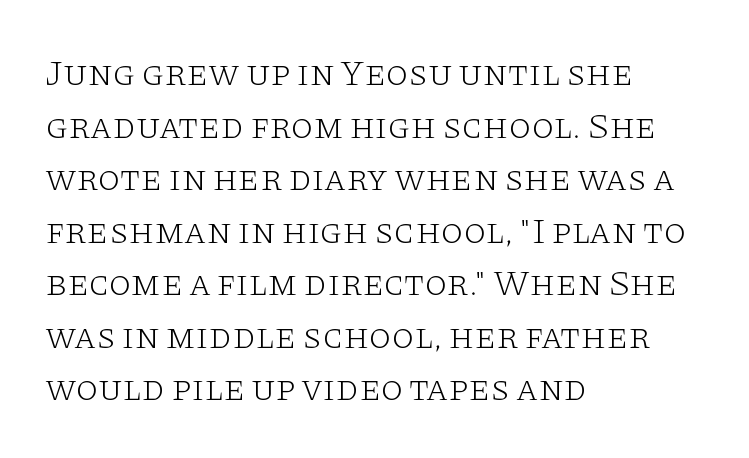
Q: Is the text bold? A: No.
Q: Is the text italic (slanted)? A: No, it is upright.
Q: Is the typeface a serif or a sans-serif typeface? A: Serif.
Q: Is the text underlined? A: No.
Q: How is the paragraph aligned? A: Left-aligned.
Q: Is the spacing between letters normal or unusually wide? A: Normal.
Q: Is the spacing between lines tight, normal or loose? A: Normal.
Q: Width (condensed, normal, or wide)? A: Wide.
Q: Stroke contrast? A: Low.
Q: x-height? A: Large.
Q: Monospaced? A: No.
